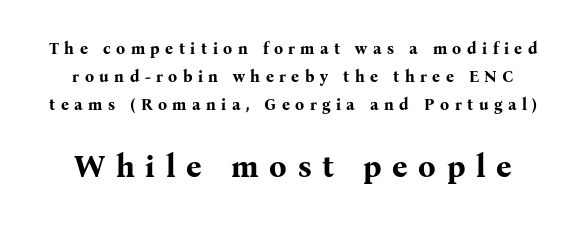
Q: Is the text bold? A: Yes.
Q: Is the text italic (slanted)? A: No, it is upright.
Q: Is the typeface a serif or a sans-serif typeface? A: Serif.
Q: Is the text underlined? A: No.
Q: Is the spacing between letters normal or unusually wide? A: Unusually wide.
Q: Which block of text is set in a larger size, the first (top) or the second (bottom)? A: The second (bottom) one.
Q: Width (condensed, normal, or wide)? A: Normal.
Q: Stroke contrast? A: Medium.
Q: x-height? A: Medium.
Q: Monospaced? A: No.
